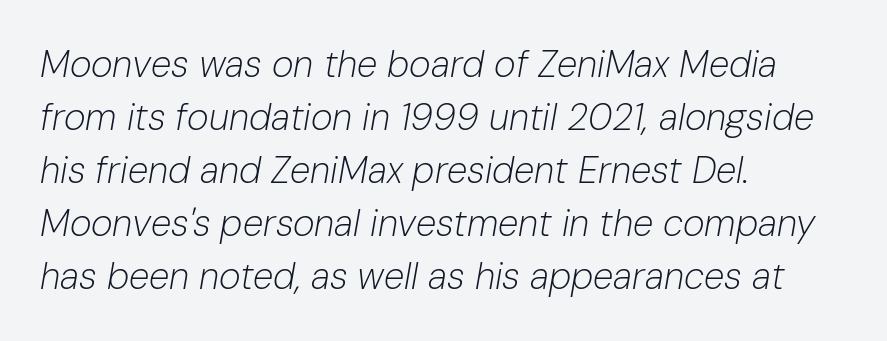
Q: Is the text bold? A: No.
Q: Is the text italic (slanted)? A: Yes, it leans right by about 10 degrees.
Q: Is the text underlined? A: No.
Q: How is the paragraph aligned? A: Left-aligned.
Q: Is the spacing between letters normal or unusually wide? A: Normal.
Q: Is the spacing between lines tight, normal or loose? A: Normal.
Q: Width (condensed, normal, or wide)? A: Normal.
Q: Stroke contrast? A: Low.
Q: x-height? A: Medium.
Q: Monospaced? A: No.
